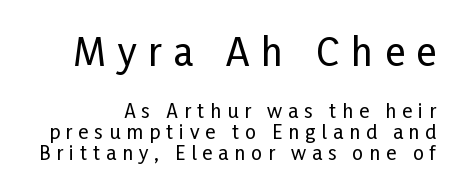
Underlining? Definitely not there. A typesetter would call this proportional, since set widths differ per character. Visually, the top section dominates because its glyphs are scaled up. Notice how the stems are strictly vertical — no italics here. This rendering widens character spacing well past its baseline value.
